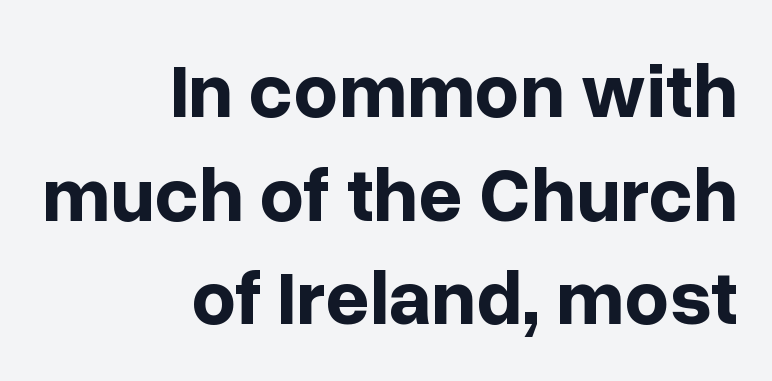
{"serif": "no", "italic": "no", "bold": "yes", "weight": "bold", "width": "normal", "stroke_contrast": "low", "x_height": "medium", "monospaced": "no", "underline": "no", "align": "right", "line_spacing": "normal", "line_spacing_ratio": 1.33, "letter_spacing": "normal", "letter_spacing_em": 0.0, "glyph_px": 78}
